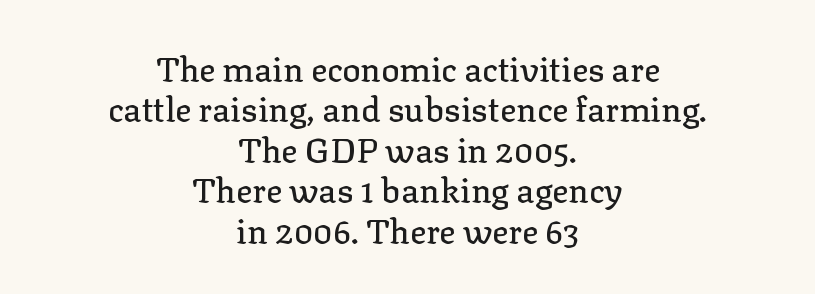
Between one letter and the next there's only the usual sliver of space. The area under the type is left untouched. Visually the block forms a symmetrical silhouette, jagged on both flanks. The letters stand upright; this is a roman face. The text was rendered using a seriffed face with decorative stroke endings.
